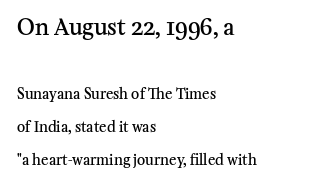
{"italic": "no", "bold": "semi", "underline": "no", "align": "left", "line_spacing": "loose", "line_spacing_ratio": 2.36, "letter_spacing": "normal", "letter_spacing_em": 0.0, "larger_block": "first", "size_ratio": 1.57, "glyph_px": 22}
